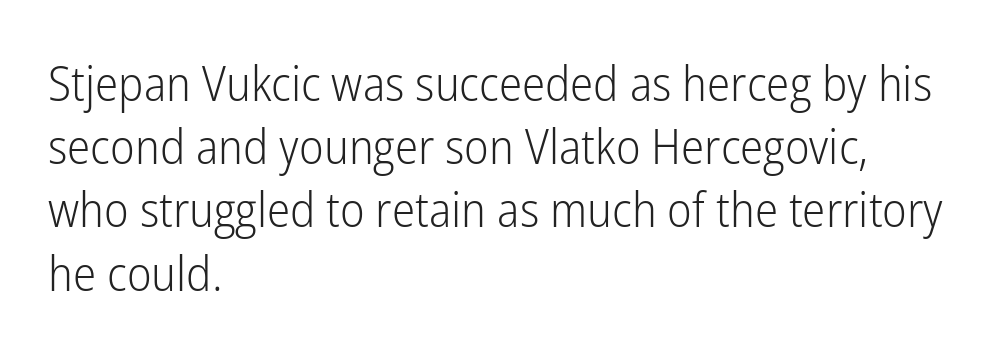
{"serif": "no", "italic": "no", "bold": "no", "weight": "light", "width": "condensed", "stroke_contrast": "low", "x_height": "medium", "monospaced": "no", "underline": "no", "align": "left", "line_spacing": "normal", "line_spacing_ratio": 1.29, "letter_spacing": "normal", "letter_spacing_em": 0.0, "glyph_px": 49}
